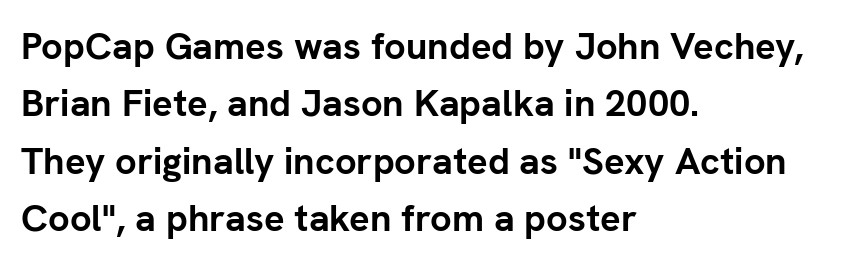
The image shows 38 px semibold sans-serif type, upright; set left-aligned, normal line spacing (1.51x), normal letter spacing, not underlined; low stroke contrast and a medium x-height.
